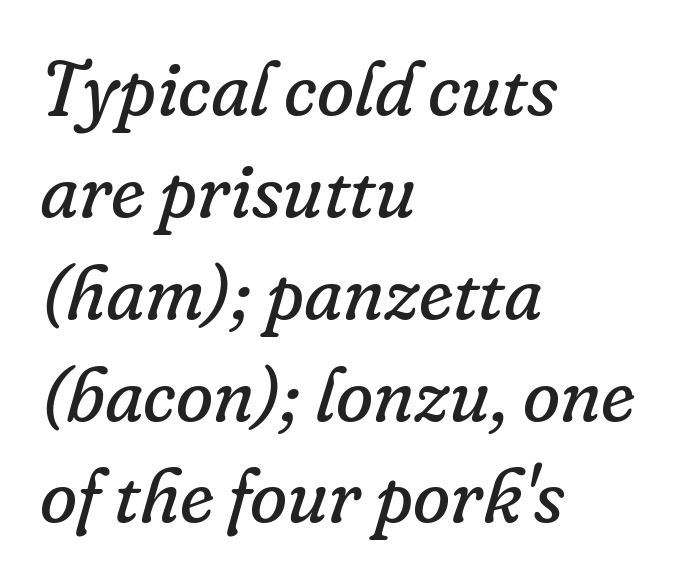
The letters advance in unequal steps, a hallmark of proportional type. The passage shown has conventional tracking throughout. Classification — serif. You can tell it's italic because the verticals aren't actually vertical.
